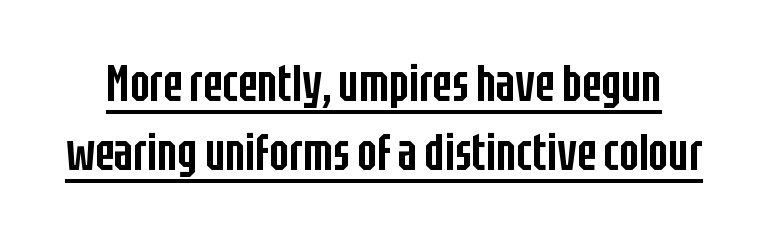
A rule runs beneath these lines of type. Font category for this specimen: sans-serif. No extra tracking has been applied to these lines. Looks like regular typesetting: each glyph gets only the width it needs. As a designer I'd log this as weight 600, semibold.
